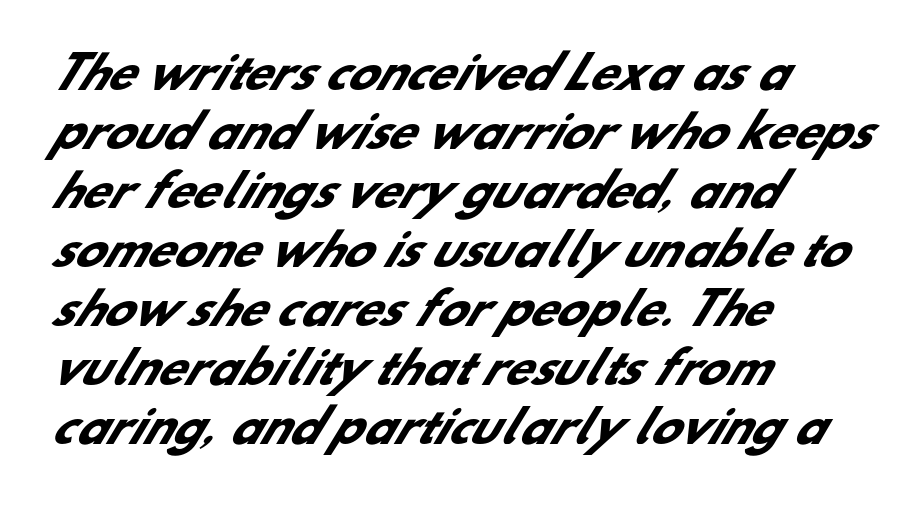
The image shows 44 px heavy sans-serif type; set left-aligned, normal line spacing (1.34x), normal letter spacing, not underlined; low stroke contrast and a small x-height.
